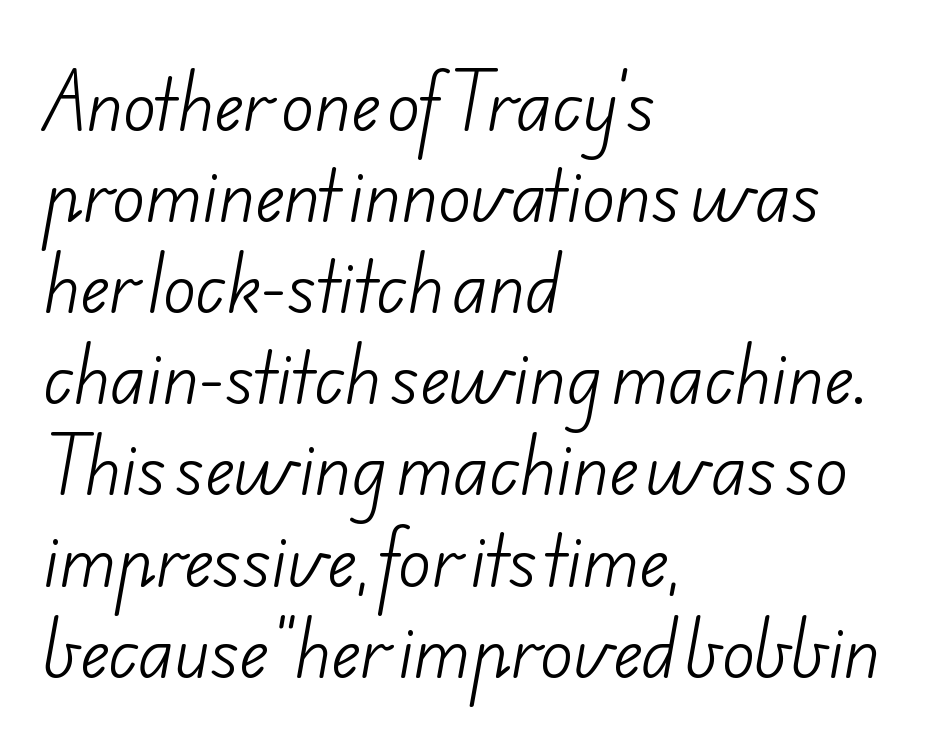
The image shows 68 px light sans-serif type; set left-aligned, normal line spacing (1.34x), normal letter spacing, not underlined; low stroke contrast and a small x-height.
